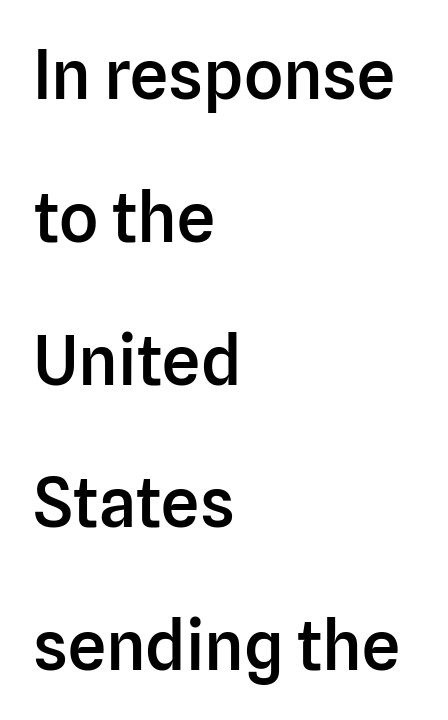
If you drew a ruler down the left edge, every line would touch it. If you measured baseline to baseline, you'd find a long distance. The typography opts for an upright posture over an oblique one. Spacing verdict: proportional, widths tailored to each character.
